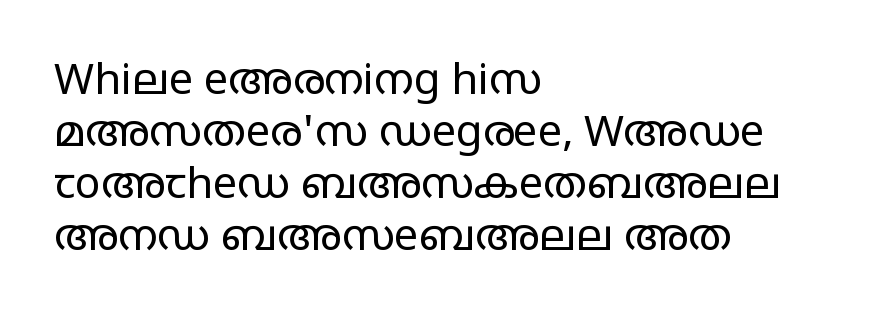
Here the designer chose a conventional face with non-uniform glyph widths. Summary of weight: not heavy and not bold. Honestly, there is no underline to notice here at all. Ascenders rise straight up at ninety degrees. Honestly, the letter spacing is just normal — you wouldn't notice it.
